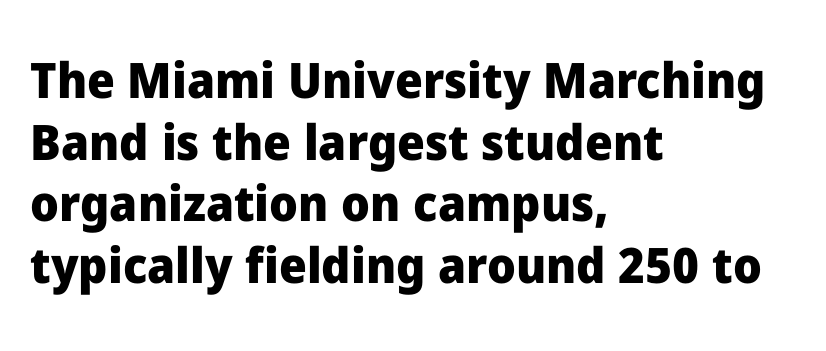
{"serif": "no", "italic": "no", "bold": "yes", "weight": "heavy", "width": "normal", "stroke_contrast": "low", "x_height": "medium", "monospaced": "no", "underline": "no", "align": "left", "line_spacing": "normal", "line_spacing_ratio": 1.26, "letter_spacing": "normal", "letter_spacing_em": 0.0, "glyph_px": 49}
